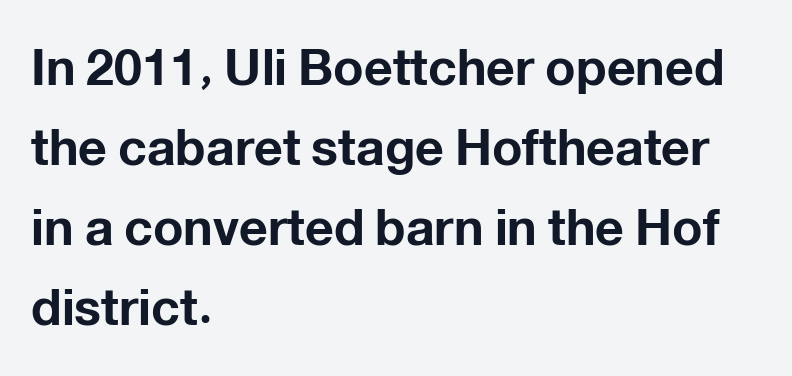
The image shows 50 px bold sans-serif type, upright; set left-aligned, normal line spacing (1.6x), normal letter spacing, not underlined; low stroke contrast and a medium x-height.
